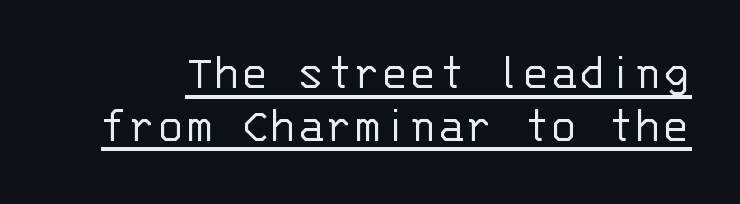
Q: Is the text bold? A: No.
Q: Is the text italic (slanted)? A: No, it is upright.
Q: Is the typeface a serif or a sans-serif typeface? A: Sans-serif.
Q: Is the text underlined? A: Yes.
Q: Is the spacing between letters normal or unusually wide? A: Normal.
Q: Is the spacing between lines tight, normal or loose? A: Tight.
Q: Width (condensed, normal, or wide)? A: Normal.
Q: Stroke contrast? A: Low.
Q: x-height? A: Large.
Q: Monospaced? A: Yes.
